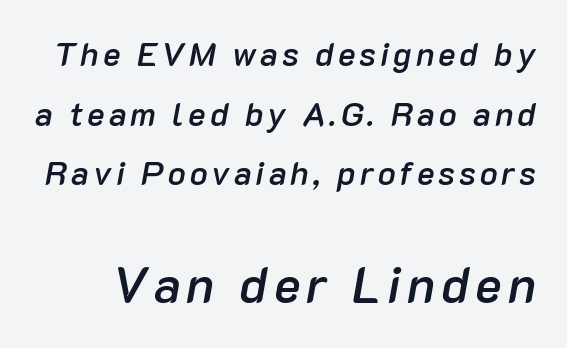
{"italic": "yes", "lean": "right", "slant_degrees": 10, "bold": "semi", "weight": "semibold", "width": "normal", "stroke_contrast": "low", "x_height": "medium", "monospaced": "no", "underline": "no", "line_spacing_ratio": 1.81, "larger_block": "second", "size_ratio": 1.52, "glyph_px": 50}
